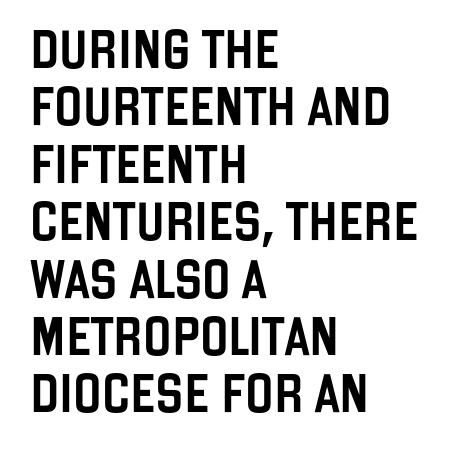
{"serif": "no", "italic": "no", "width": "condensed", "stroke_contrast": "low", "x_height": "large", "monospaced": "no", "underline": "no", "align": "left", "line_spacing": "normal", "line_spacing_ratio": 1.51, "letter_spacing": "normal", "letter_spacing_em": 0.0, "glyph_px": 38}
